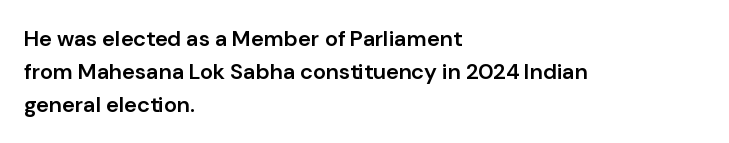
Ascenders rise straight up at ninety degrees. No word sits above an underline. Casual observation: everything's shoved over to the left. Between one letter and the next there's only the usual sliver of space.
